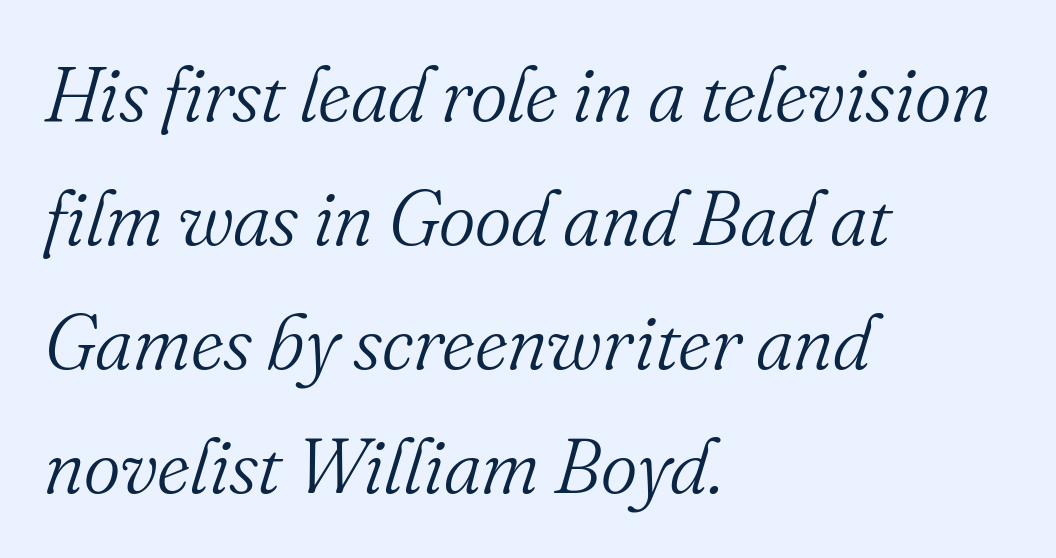
{"serif": "yes", "italic": "yes", "lean": "right", "slant_degrees": 16, "bold": "no", "weight": "light", "width": "normal", "stroke_contrast": "medium", "x_height": "small", "monospaced": "no", "underline": "no", "align": "left", "line_spacing": "normal", "line_spacing_ratio": 1.59, "letter_spacing": "normal", "letter_spacing_em": 0.0, "glyph_px": 78}
